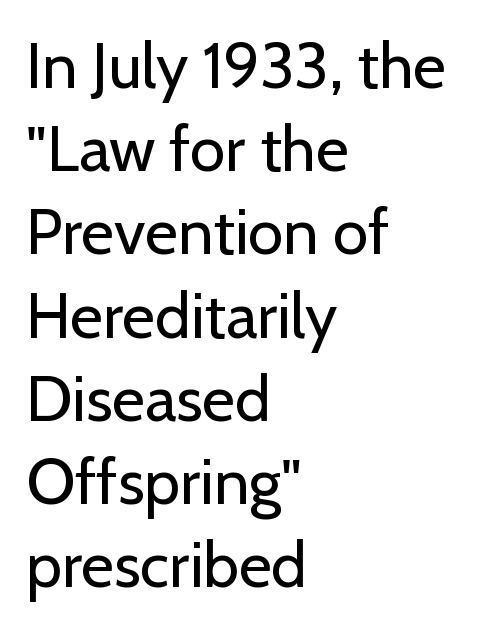
Glyph-to-glyph distance matches everyday printed text. The passage shown is typeset with a sans-serif family. Quick note: underline off. The passage shown is typed in a proportional face where columns would drift.
